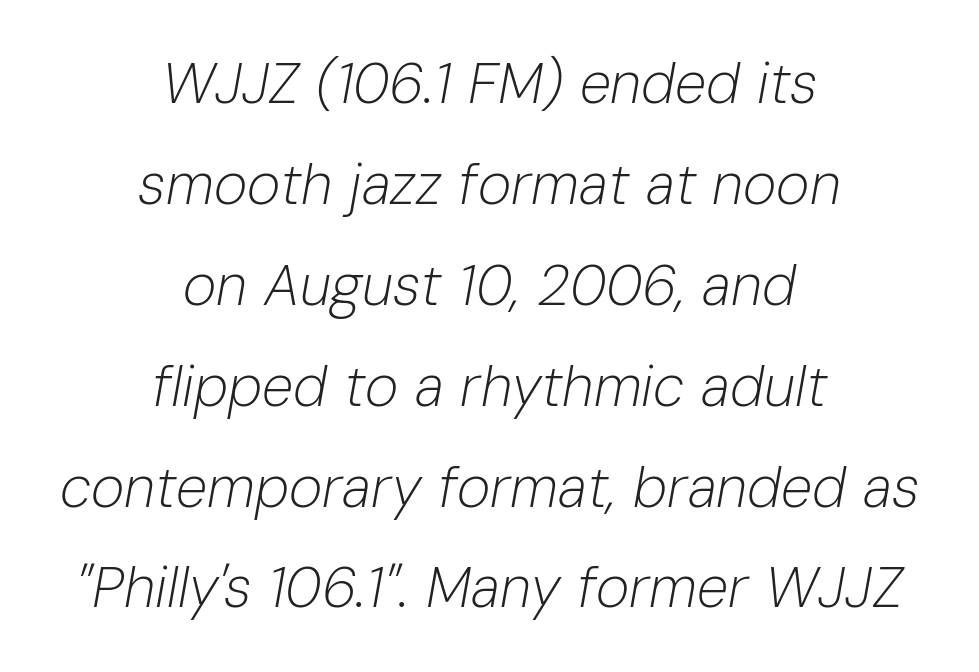
Q: Is the text bold? A: No.
Q: Is the text italic (slanted)? A: Yes, it leans right by about 10 degrees.
Q: Is the text underlined? A: No.
Q: How is the paragraph aligned? A: Centered.
Q: Is the spacing between letters normal or unusually wide? A: Normal.
Q: Width (condensed, normal, or wide)? A: Normal.
Q: Stroke contrast? A: Low.
Q: x-height? A: Medium.
Q: Monospaced? A: No.
